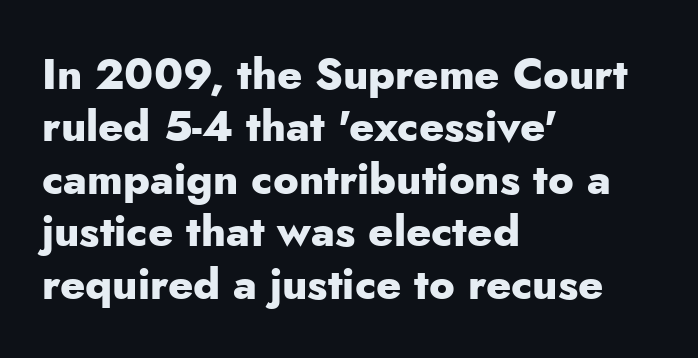
{"serif": "no", "italic": "no", "bold": "yes", "weight": "heavy", "width": "normal", "stroke_contrast": "low", "x_height": "small", "monospaced": "no", "underline": "no", "align": "left", "line_spacing_ratio": 1.22, "letter_spacing": "normal", "letter_spacing_em": 0.0, "glyph_px": 43}
